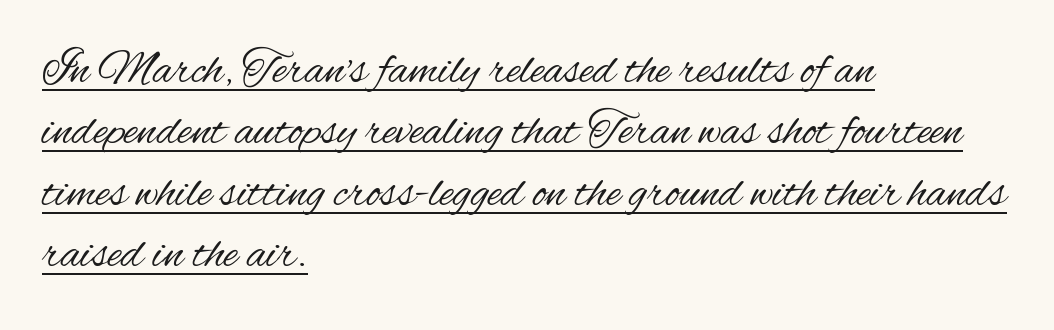
The font family rendered here belongs to the sans-serif group. The font sits on the lighter half of the weight spectrum, regular included. The line-height multiplier appears to be the usual default.
